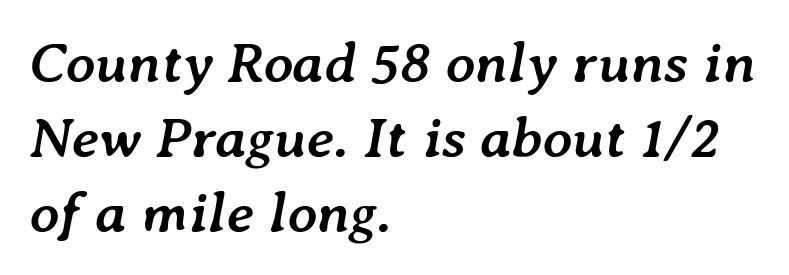
The image shows 58 px semibold type, italic (leaning right); set left-aligned, normal line spacing (1.29x), normal letter spacing, not underlined; low stroke contrast and a medium x-height.
